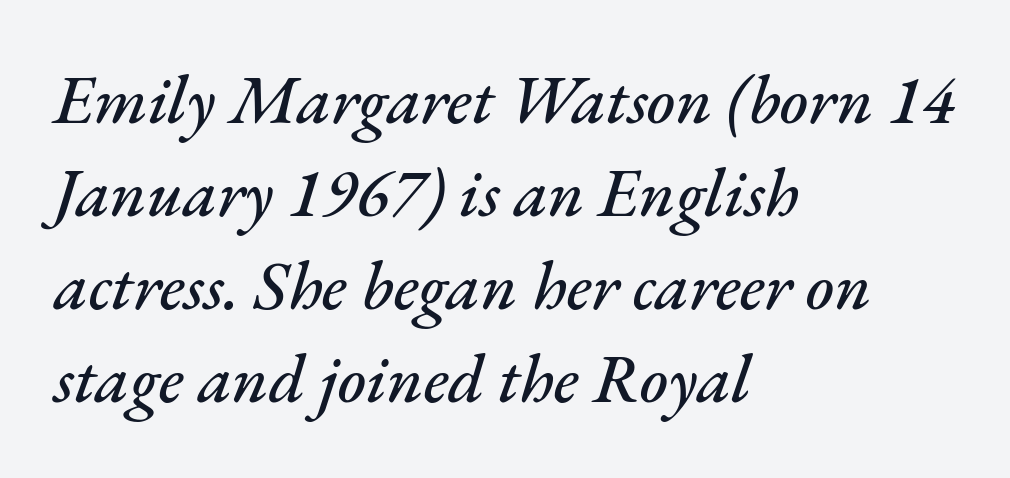
The image shows 68 px text type, italic (leaning right); set left-aligned, normal line spacing (1.37x), normal letter spacing, not underlined; medium stroke contrast and a small x-height.
